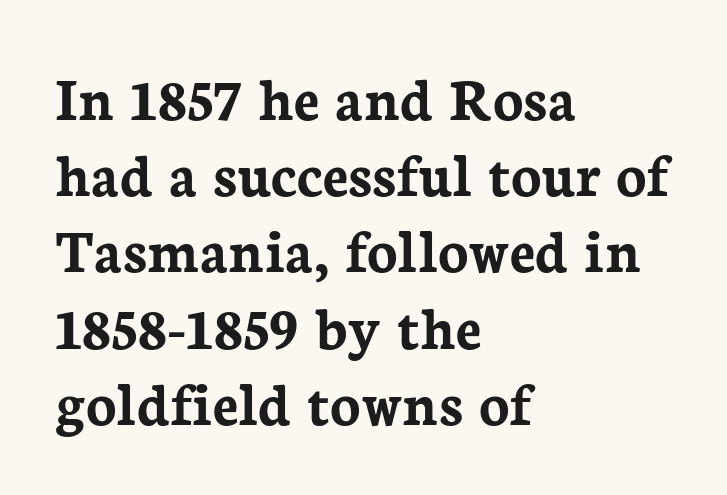
Q: Is the text bold? A: Yes.
Q: Is the text italic (slanted)? A: No, it is upright.
Q: Is the typeface a serif or a sans-serif typeface? A: Serif.
Q: Is the text underlined? A: No.
Q: How is the paragraph aligned? A: Left-aligned.
Q: Is the spacing between letters normal or unusually wide? A: Normal.
Q: Width (condensed, normal, or wide)? A: Normal.
Q: Stroke contrast? A: Low.
Q: x-height? A: Medium.
Q: Monospaced? A: No.
